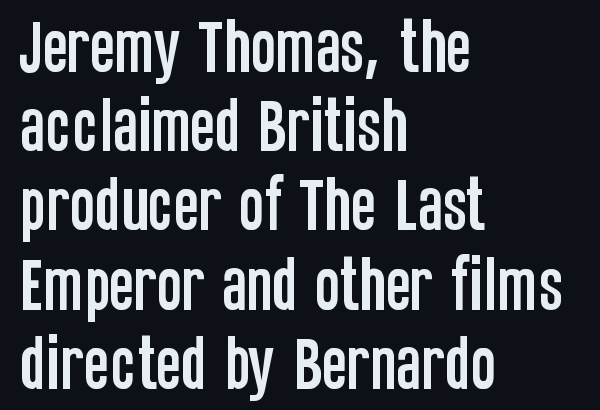
The image shows 60 px condensed sans-serif type, upright; set left-aligned, normal line spacing (1.32x), normal letter spacing, not underlined; low stroke contrast and a large x-height.
